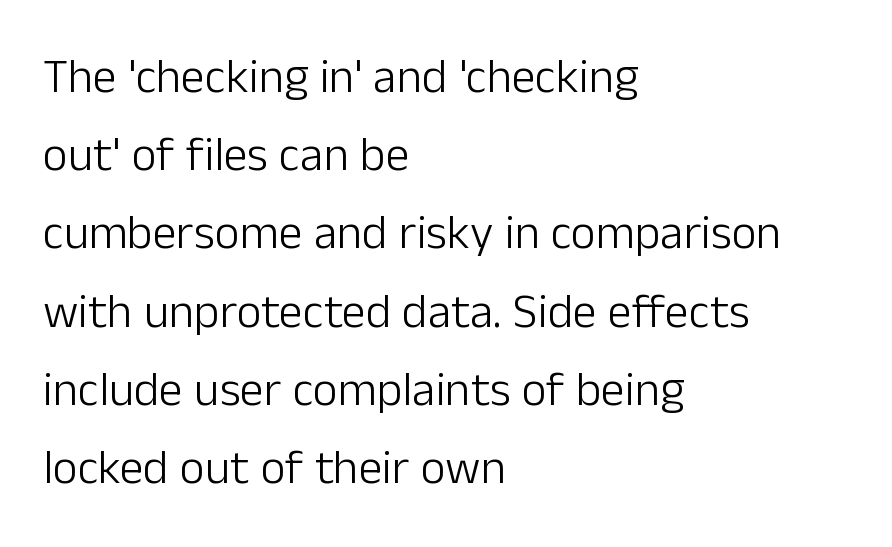
In terms of letterspacing, this is plain default setting. Where is the straight margin? On the left. Think of a printed novel: that variable character pitch is what you see here. The passage shown is typeset with a sans-serif family. The typesetting does not lean heavy: it is not bold. If you measured baseline to baseline, you'd find a middling distance.
